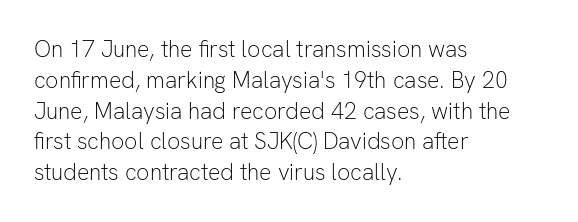
The image shows 23 px text type, upright; set left-aligned, normal line spacing (1.34x), normal letter spacing, not underlined.
